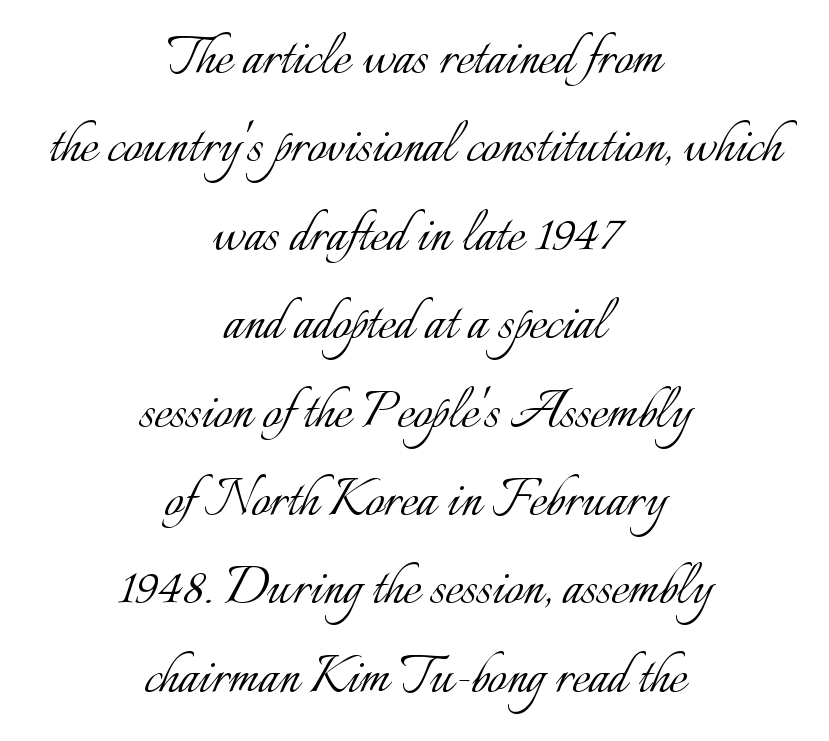
{"bold": "no", "weight": "light", "width": "normal", "stroke_contrast": "low", "x_height": "small", "monospaced": "no", "underline": "no", "align": "center", "line_spacing": "normal", "line_spacing_ratio": 1.36, "letter_spacing": "normal", "letter_spacing_em": 0.0, "glyph_px": 65}
